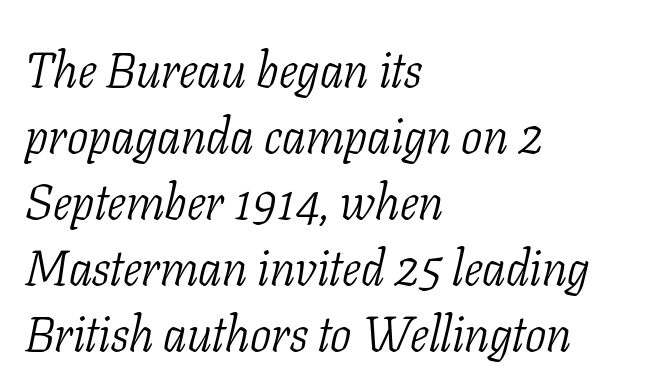
Q: Is the text bold? A: No.
Q: Is the text italic (slanted)? A: Yes, it leans right by about 11 degrees.
Q: Is the typeface a serif or a sans-serif typeface? A: Serif.
Q: Is the text underlined? A: No.
Q: How is the paragraph aligned? A: Left-aligned.
Q: Is the spacing between letters normal or unusually wide? A: Normal.
Q: Is the spacing between lines tight, normal or loose? A: Normal.
Q: Width (condensed, normal, or wide)? A: Condensed.
Q: Stroke contrast? A: Low.
Q: x-height? A: Medium.
Q: Monospaced? A: No.
